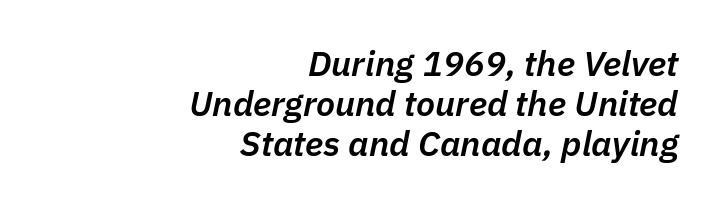
{"italic": "yes", "lean": "right", "slant_degrees": 11, "bold": "semi", "weight": "semibold", "width": "normal", "stroke_contrast": "low", "x_height": "medium", "monospaced": "no", "underline": "no", "align": "right", "line_spacing": "tight", "line_spacing_ratio": 1.15, "letter_spacing": "normal", "letter_spacing_em": 0.0, "glyph_px": 35}
